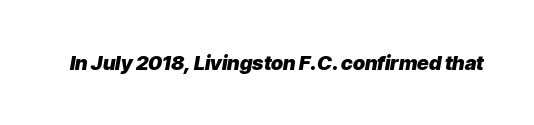
{"italic": "yes", "lean": "right", "slant_degrees": 9, "bold": "yes", "underline": "no", "letter_spacing": "normal", "letter_spacing_em": 0.0, "glyph_px": 20}
